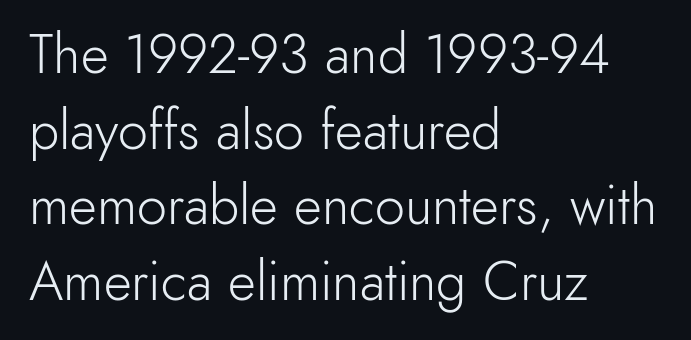
Line beginnings align vertically; line endings do not. The baseline area is clear. The strokes are not fattened; the text isn't bold. The passage shown stacks its lines at a standard gap.
